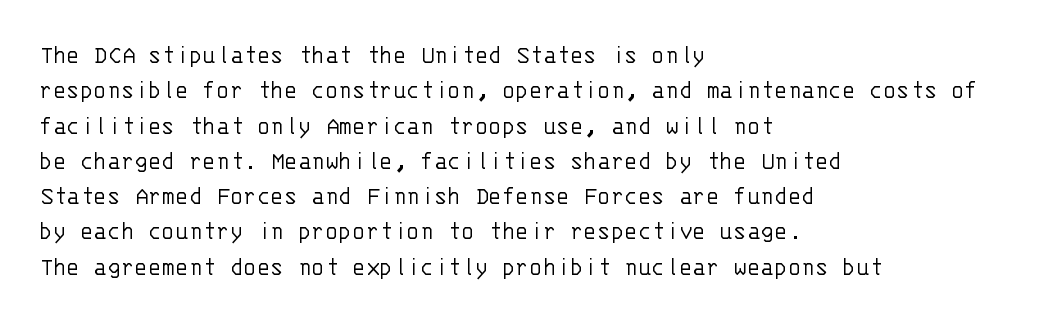
Is this a sans? Yes — the strokes have no serifs. Nothing heavy about these letters — not bold at all. Line beginnings align vertically; line endings do not. How would I describe the line gaps? Plain and ordinary. Each letter, wide or thin by design, is forced into the same width here.
